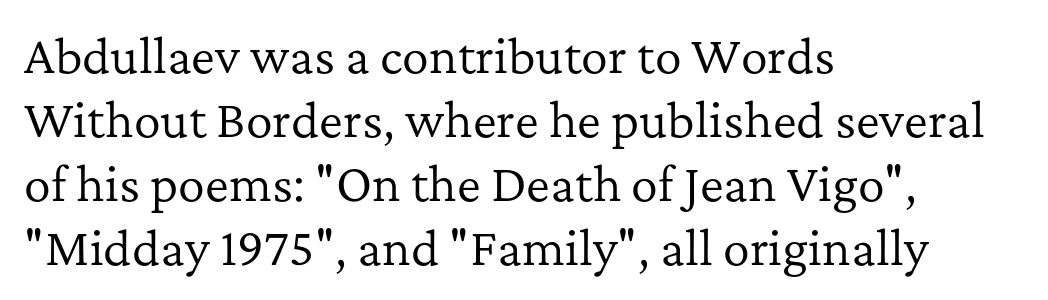
Q: Is the text bold? A: No.
Q: Is the text italic (slanted)? A: No, it is upright.
Q: Is the typeface a serif or a sans-serif typeface? A: Serif.
Q: Is the text underlined? A: No.
Q: How is the paragraph aligned? A: Left-aligned.
Q: Is the spacing between letters normal or unusually wide? A: Normal.
Q: Is the spacing between lines tight, normal or loose? A: Normal.
Q: Width (condensed, normal, or wide)? A: Normal.
Q: Stroke contrast? A: Low.
Q: x-height? A: Medium.
Q: Monospaced? A: No.
